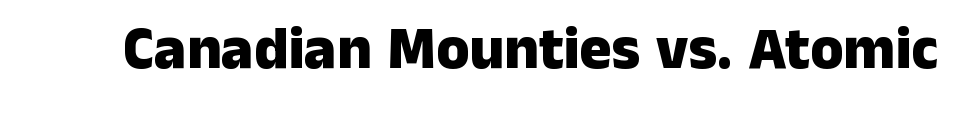
Q: Is the text bold? A: Yes.
Q: Is the text italic (slanted)? A: No, it is upright.
Q: Is the typeface a serif or a sans-serif typeface? A: Sans-serif.
Q: Is the text underlined? A: No.
Q: Is the spacing between letters normal or unusually wide? A: Normal.
Q: Width (condensed, normal, or wide)? A: Normal.
Q: Stroke contrast? A: Low.
Q: x-height? A: Medium.
Q: Monospaced? A: No.
